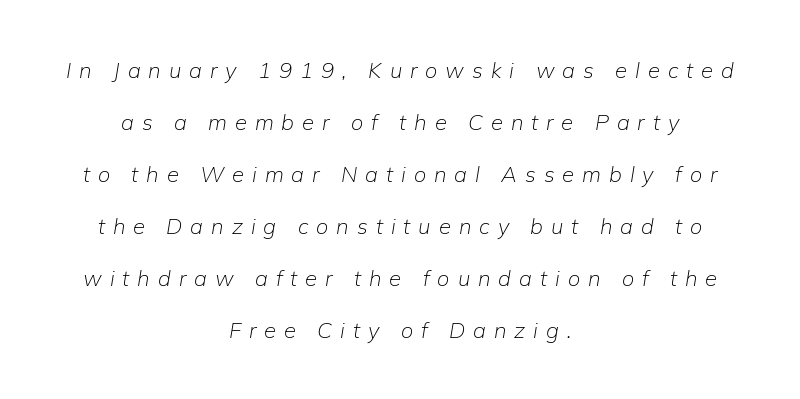
Q: Is the text bold? A: No.
Q: Is the text italic (slanted)? A: Yes, it leans right by about 9 degrees.
Q: Is the text underlined? A: No.
Q: How is the paragraph aligned? A: Centered.
Q: Is the spacing between letters normal or unusually wide? A: Unusually wide.
Q: Is the spacing between lines tight, normal or loose? A: Loose.
